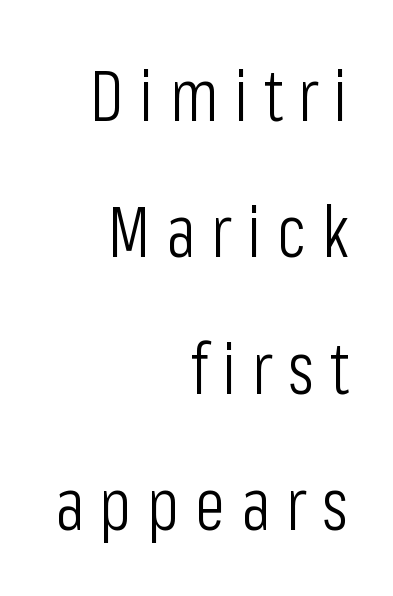
The image shows 71 px light, condensed sans-serif type, upright; set right-aligned, loose line spacing (1.92x), unusually wide letter spacing (+0.22 em), not underlined; low stroke contrast and a medium x-height.
